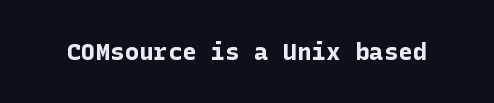
Q: Is the text bold? A: Yes.
Q: Is the text italic (slanted)? A: No, it is upright.
Q: Is the text underlined? A: No.
Q: Is the spacing between letters normal or unusually wide? A: Normal.
